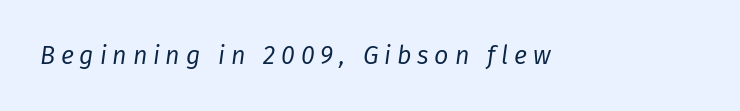
{"italic": "yes", "lean": "right", "slant_degrees": 8, "bold": "no", "underline": "no", "letter_spacing": "wide", "letter_spacing_em": 0.23, "glyph_px": 25}
